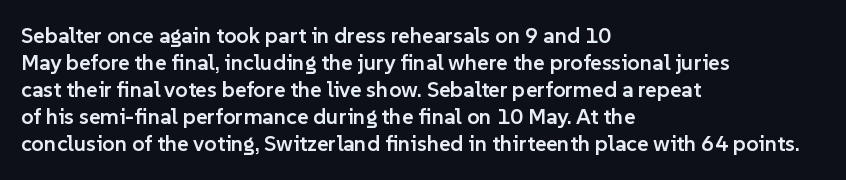
Q: Is the text bold? A: Semi-bold.
Q: Is the text italic (slanted)? A: No, it is upright.
Q: Is the text underlined? A: No.
Q: How is the paragraph aligned? A: Left-aligned.
Q: Is the spacing between letters normal or unusually wide? A: Normal.
